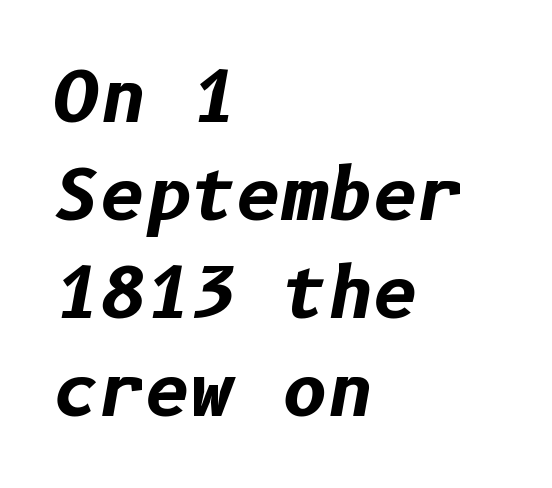
{"italic": "yes", "lean": "right", "slant_degrees": 10, "bold": "yes", "weight": "bold", "width": "normal", "stroke_contrast": "low", "x_height": "medium", "underline": "no", "align": "left", "line_spacing": "normal", "line_spacing_ratio": 1.4, "letter_spacing": "normal", "letter_spacing_em": 0.0, "glyph_px": 70}
